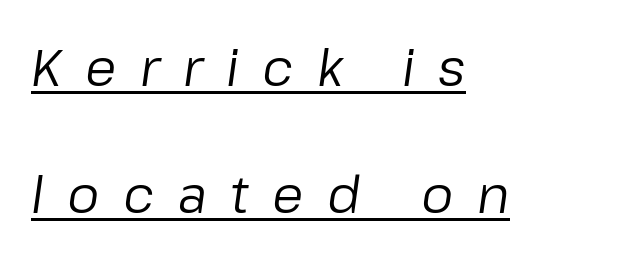
{"italic": "yes", "lean": "right", "slant_degrees": 8, "bold": "no", "weight": "regular", "width": "normal", "stroke_contrast": "low", "x_height": "medium", "monospaced": "no", "underline": "yes", "align": "left", "line_spacing": "loose", "line_spacing_ratio": 2.49, "letter_spacing": "wide", "letter_spacing_em": 0.46, "glyph_px": 51}
